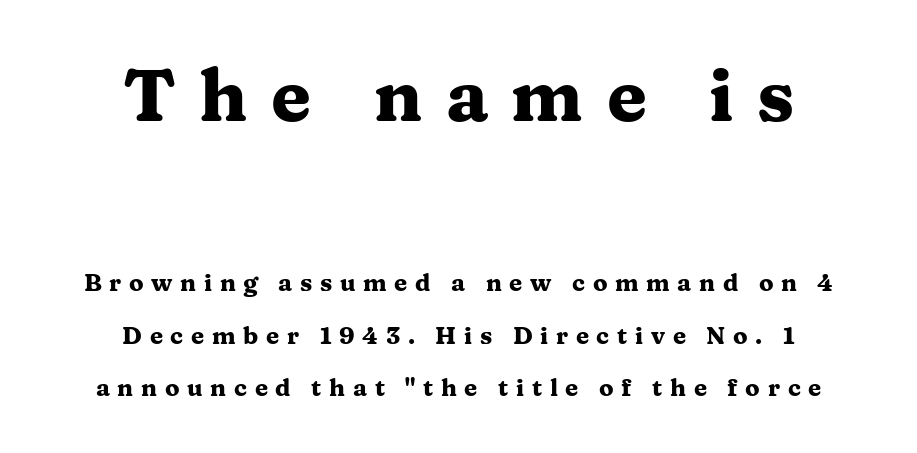
Honestly, the letter spacing is so wide it's the main thing you notice. You could fit nearly another row in the gap between these rows. Do the characters align in a grid? No, the font is proportional. Strokes here are thick enough to call this a true bold. Type without underlining. Look at the glyph heights: the upper group is clearly the bigger setting.
